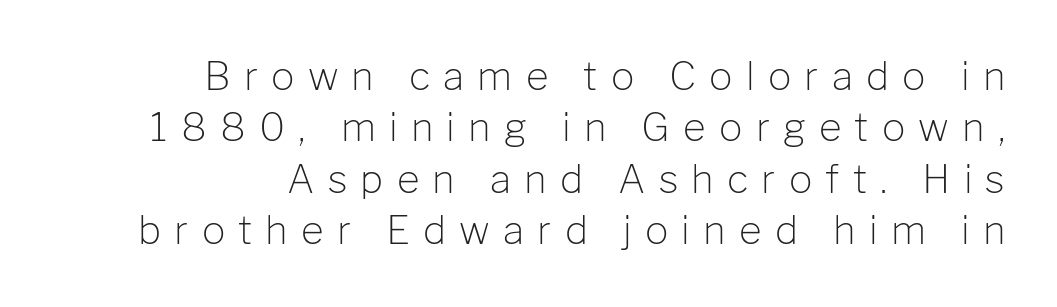
Q: Is the text bold? A: No.
Q: Is the text italic (slanted)? A: No, it is upright.
Q: Is the typeface a serif or a sans-serif typeface? A: Sans-serif.
Q: Is the text underlined? A: No.
Q: How is the paragraph aligned? A: Right-aligned.
Q: Is the spacing between letters normal or unusually wide? A: Unusually wide.
Q: Is the spacing between lines tight, normal or loose? A: Normal.
Q: Width (condensed, normal, or wide)? A: Normal.
Q: Stroke contrast? A: Low.
Q: x-height? A: Medium.
Q: Monospaced? A: No.
